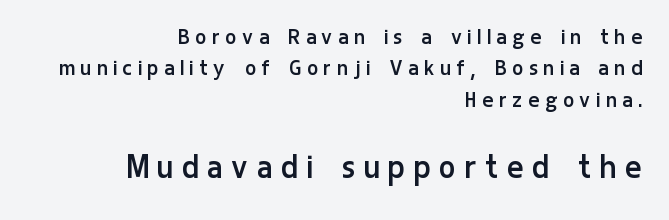
Q: Is the text bold? A: No.
Q: Is the text italic (slanted)? A: No, it is upright.
Q: Is the typeface a serif or a sans-serif typeface? A: Sans-serif.
Q: Is the text underlined? A: No.
Q: How is the paragraph aligned? A: Right-aligned.
Q: Is the spacing between letters normal or unusually wide? A: Unusually wide.
Q: Is the spacing between lines tight, normal or loose? A: Normal.
Q: Which block of text is set in a larger size, the first (top) or the second (bottom)? A: The second (bottom) one.
Q: Width (condensed, normal, or wide)? A: Condensed.
Q: Stroke contrast? A: Low.
Q: x-height? A: Medium.
Q: Monospaced? A: No.
